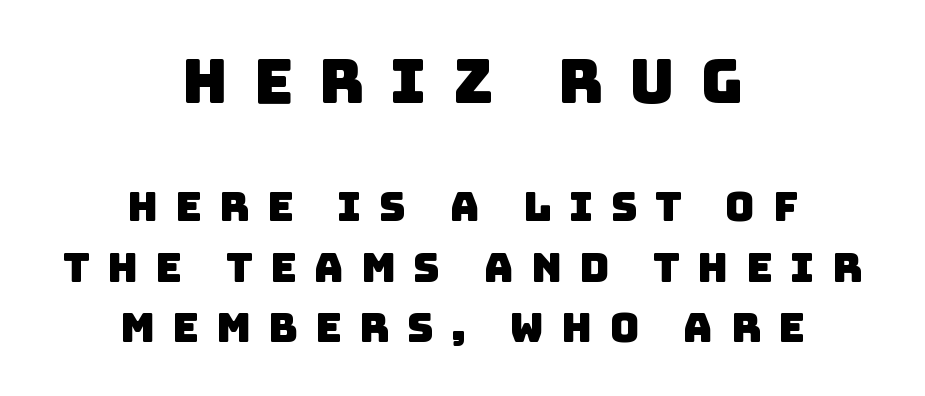
The image shows 61 px sans-serif type; set centered, normal line spacing (1.48x), unusually wide letter spacing (+0.42 em), not underlined; the first (top) block is 1.49x larger; low stroke contrast and a large x-height.
